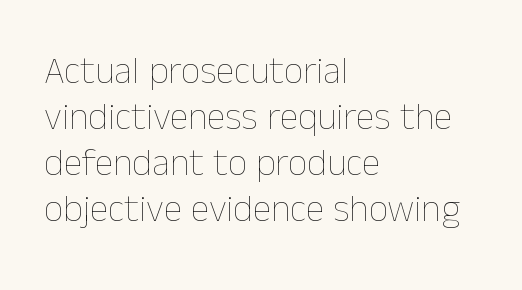
Q: Is the text bold? A: No.
Q: Is the text italic (slanted)? A: No, it is upright.
Q: Is the text underlined? A: No.
Q: How is the paragraph aligned? A: Left-aligned.
Q: Is the spacing between letters normal or unusually wide? A: Normal.
Q: Width (condensed, normal, or wide)? A: Normal.
Q: Stroke contrast? A: Low.
Q: x-height? A: Medium.
Q: Monospaced? A: No.
